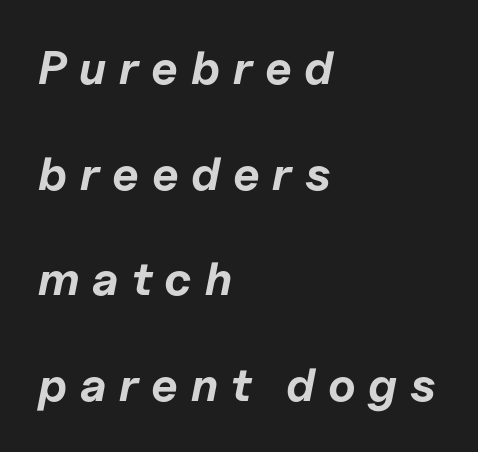
Q: Is the text bold? A: Yes.
Q: Is the text italic (slanted)? A: Yes, it leans right by about 11 degrees.
Q: Is the text underlined? A: No.
Q: How is the paragraph aligned? A: Left-aligned.
Q: Is the spacing between letters normal or unusually wide? A: Unusually wide.
Q: Is the spacing between lines tight, normal or loose? A: Loose.
Q: Width (condensed, normal, or wide)? A: Normal.
Q: Stroke contrast? A: Low.
Q: x-height? A: Medium.
Q: Monospaced? A: No.
